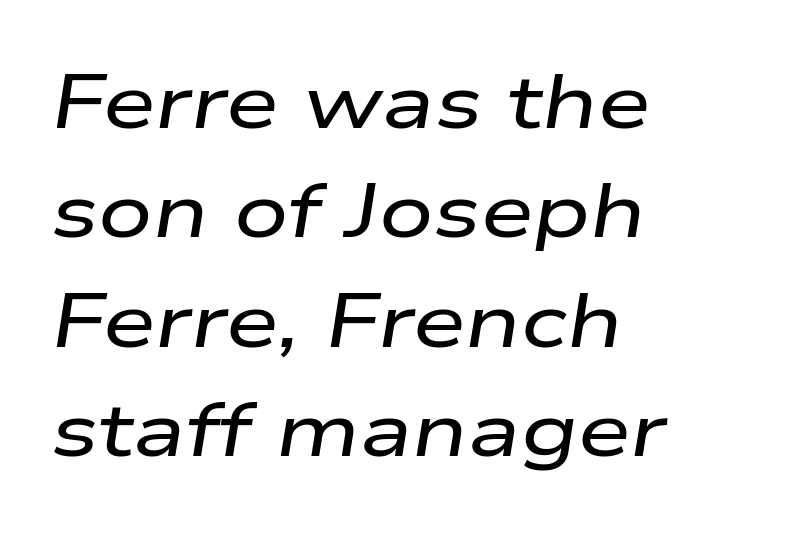
Character widths vary here, with narrow letters taking less room than wide ones. No word sits above an underline. The paragraph shown leans on its left margin. Notice how the stems are inclined rather than vertical — that's the hallmark of italics. Short note: letters normally spaced. Baseline-to-baseline distance is the conventional proportion of letter height.
